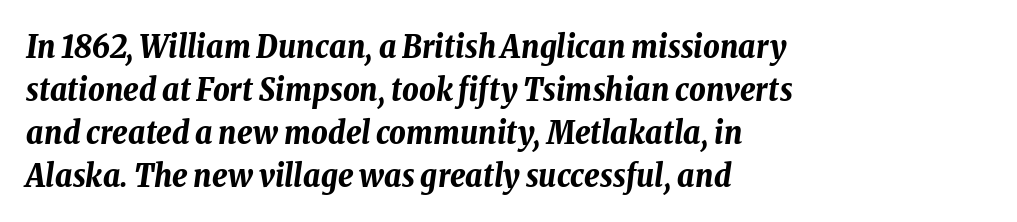
What stands out about the letter spacing? Nothing — it is the standard amount. How heavy is the stroke? Heavy — this is a bold. Short and long lines alike share a common starting point at left. If you measured baseline to baseline, you'd find a middling distance. Character widths vary here, with narrow letters taking less room than wide ones.
